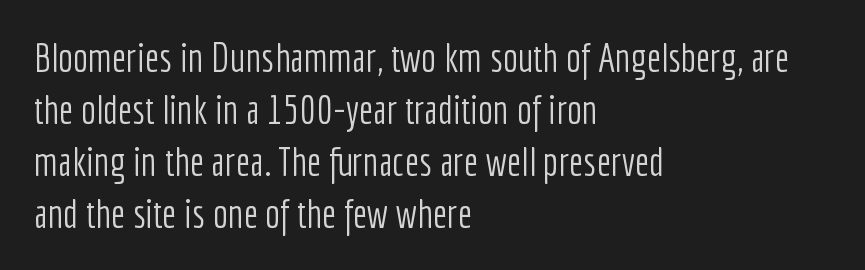
The image shows 40 px light, condensed sans-serif type, upright; set left-aligned, normal line spacing (1.3x), normal letter spacing, not underlined; low stroke contrast and a medium x-height.
